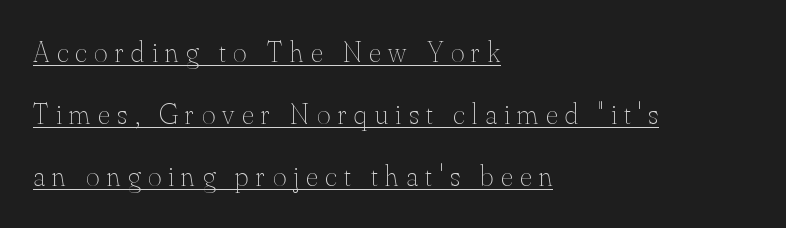
{"italic": "no", "bold": "no", "weight": "thin", "width": "normal", "stroke_contrast": "medium", "x_height": "small", "monospaced": "no", "underline": "yes", "align": "left", "line_spacing": "loose", "line_spacing_ratio": 2.14, "letter_spacing": "wide", "letter_spacing_em": 0.26, "glyph_px": 29}
